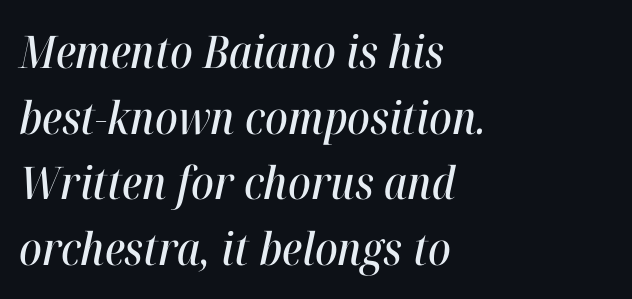
Note the varied advance widths — an 'i' is clearly narrower than an 'm'. Unmarked baselines from the first word to the last. You could call the tracking neutral — neither tight nor loose. Regular leading. This sample uses an oblique cut, with every glyph tilted off the vertical.
